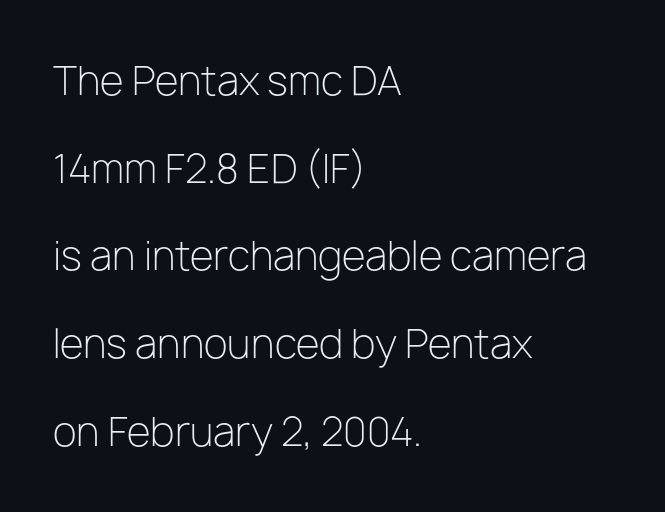
These lines are rendered in a variable-pitch font. Letters have the restrained weight of plain body copy at most. Beneath every word, the page is bare. Is the block centered? No — it sits flush against the left margin. This rendering employs a face without finishing strokes, i.e., a sans-serif. This rendering leaves character spacing at its baseline value.
